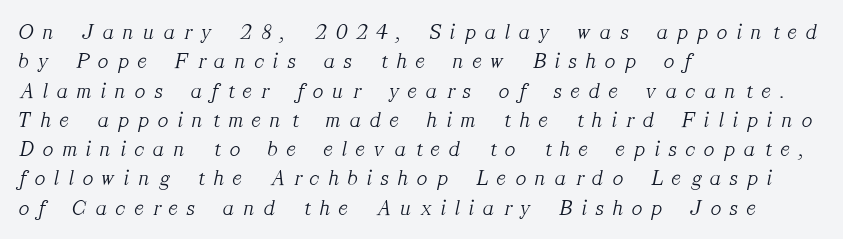
The image shows 22 px text type, italic (leaning right); set left-aligned, normal line spacing (1.33x), unusually wide letter spacing (+0.43 em), not underlined.
